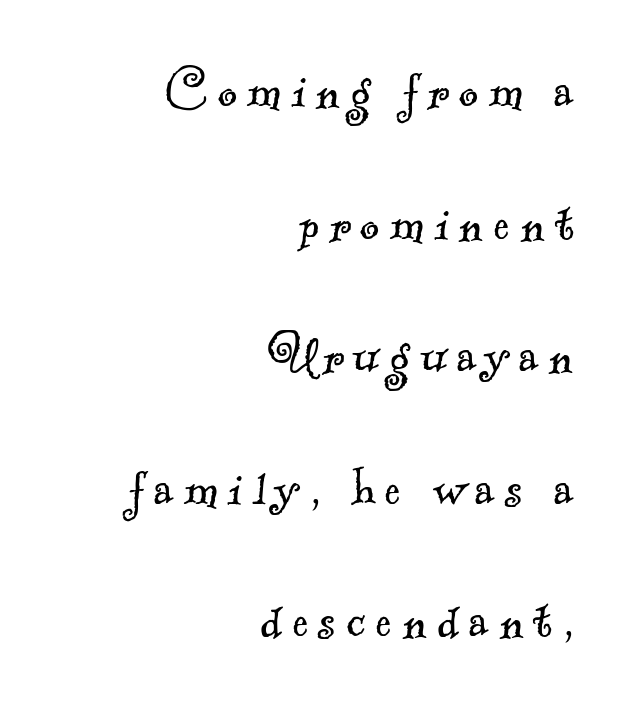
{"serif": "yes", "bold": "no", "weight": "light", "width": "normal", "x_height": "small", "monospaced": "no", "underline": "no", "align": "right", "line_spacing": "loose", "line_spacing_ratio": 2.21, "glyph_px": 60}
